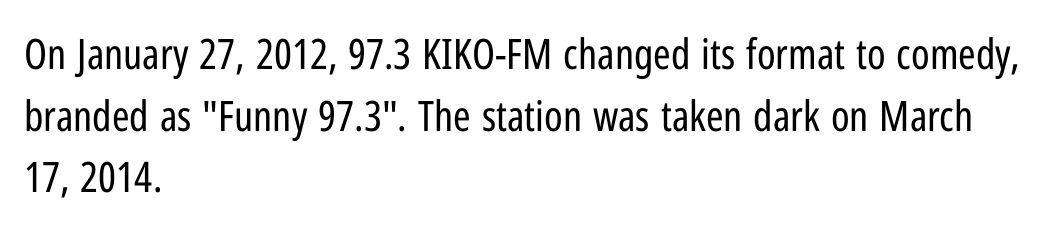
Anything drawn beneath the words? Only blank space. The rendering anchors every line to the left-hand side. Compared with typical paragraphs, the rows here are spaced about the same. Caption: standard tracking, unaltered.
